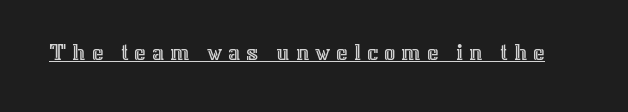
The image shows 25 px text type, upright; set unusually wide letter spacing (+0.23 em), underlined.
